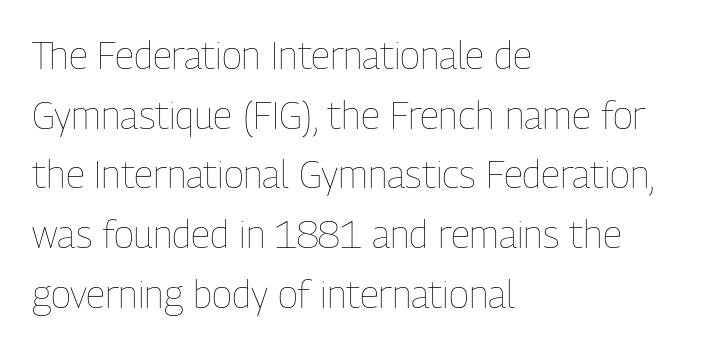
The image shows 38 px thin, condensed type, upright; set left-aligned, normal line spacing (1.57x), normal letter spacing, not underlined; low stroke contrast and a medium x-height.
